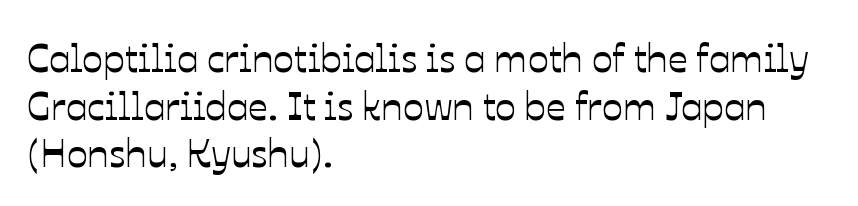
Nobody touched the tracking dial on this one. Proportional: the letters do not fall into vertical columns. The compositor pushed each line to the left boundary. Glance below the letters and you will spot only blank space.
